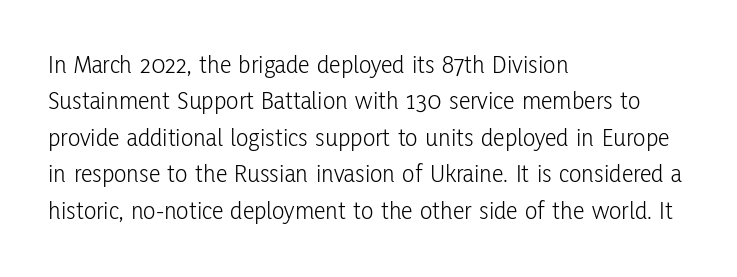
{"italic": "no", "bold": "no", "underline": "no", "align": "left", "line_spacing": "normal", "line_spacing_ratio": 1.4, "letter_spacing": "normal", "letter_spacing_em": 0.0, "glyph_px": 26}
